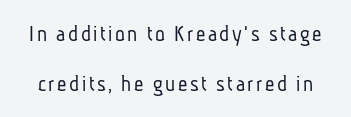
Q: Is the text bold? A: No.
Q: Is the text underlined? A: No.
Q: Is the spacing between lines tight, normal or loose? A: Loose.
